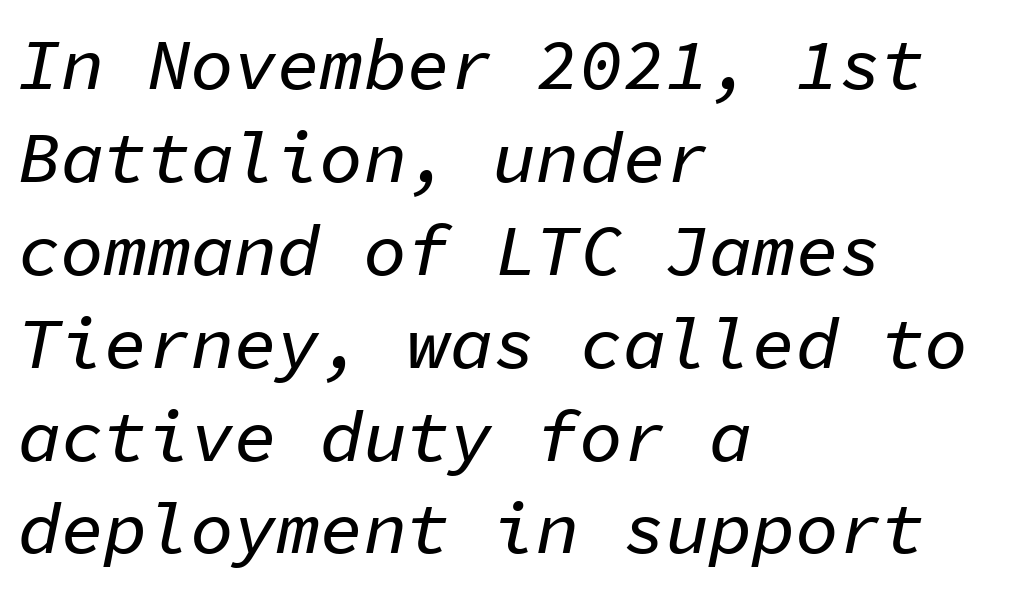
These lines stack with their left ends in a neat column. These lines sit exactly where default settings would place them. Fixed-width glyphs throughout — classic coding-font behaviour. The words here are not underlined.
